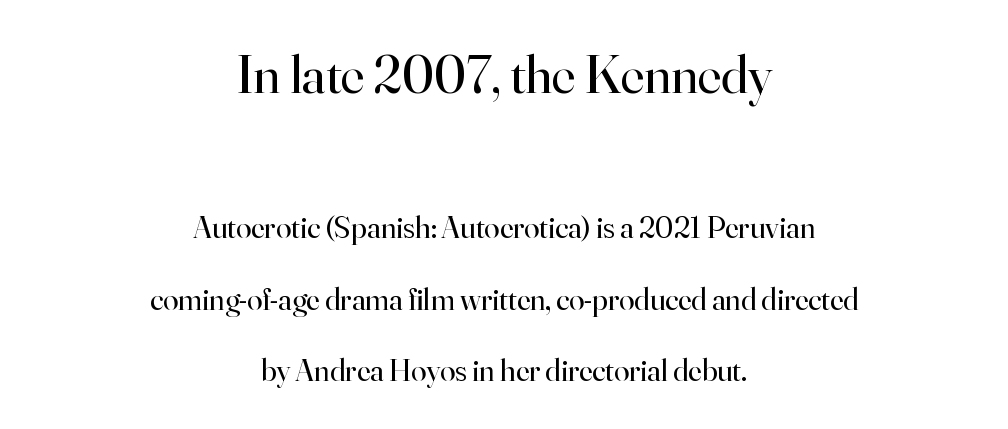
{"serif": "yes", "italic": "no", "bold": "no", "weight": "regular", "width": "normal", "stroke_contrast": "high", "x_height": "small", "monospaced": "no", "underline": "no", "align": "center", "line_spacing": "loose", "line_spacing_ratio": 2.3, "letter_spacing": "normal", "letter_spacing_em": 0.0, "larger_block": "first", "size_ratio": 1.74, "glyph_px": 54}
